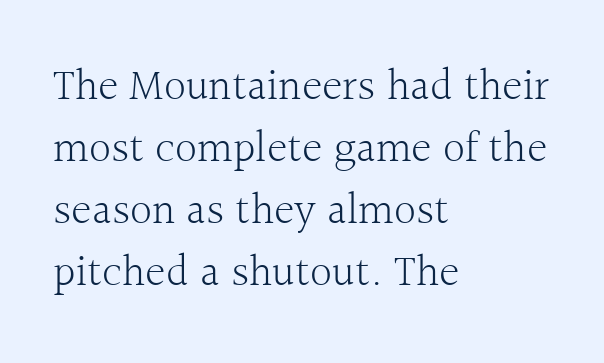
Q: Is the text bold? A: No.
Q: Is the text italic (slanted)? A: No, it is upright.
Q: Is the typeface a serif or a sans-serif typeface? A: Serif.
Q: Is the text underlined? A: No.
Q: How is the paragraph aligned? A: Left-aligned.
Q: Is the spacing between letters normal or unusually wide? A: Normal.
Q: Is the spacing between lines tight, normal or loose? A: Normal.
Q: Width (condensed, normal, or wide)? A: Normal.
Q: x-height? A: Medium.
Q: Monospaced? A: No.
